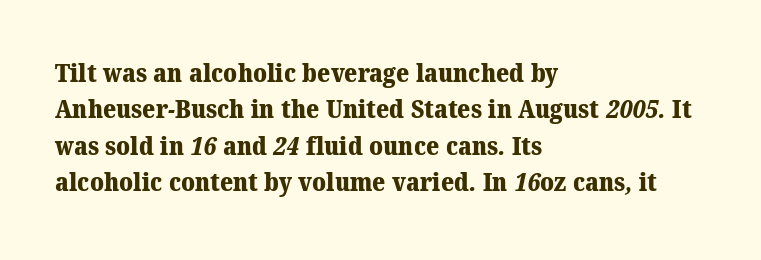
Q: Is the text bold? A: Yes.
Q: Is the text underlined? A: No.
Q: How is the paragraph aligned? A: Left-aligned.
Q: Is the spacing between letters normal or unusually wide? A: Normal.
Q: Is the spacing between lines tight, normal or loose? A: Normal.
